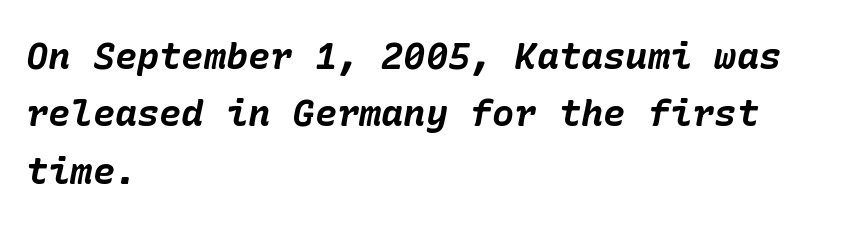
{"italic": "yes", "lean": "right", "slant_degrees": 10, "bold": "yes", "weight": "bold", "width": "normal", "stroke_contrast": "low", "x_height": "medium", "underline": "no", "align": "left", "line_spacing": "normal", "line_spacing_ratio": 1.55, "letter_spacing": "normal", "letter_spacing_em": 0.0, "glyph_px": 37}
